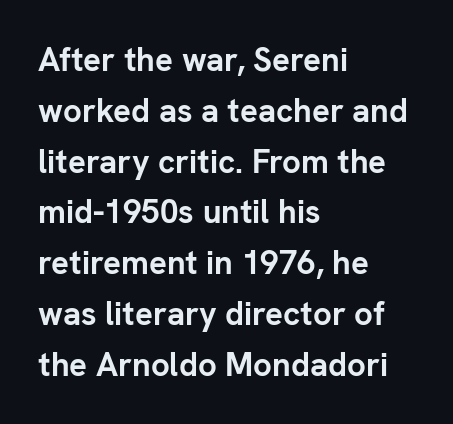
{"serif": "no", "italic": "no", "bold": "yes", "weight": "semibold", "width": "normal", "stroke_contrast": "low", "x_height": "medium", "monospaced": "no", "underline": "no", "align": "left", "line_spacing": "normal", "line_spacing_ratio": 1.54, "letter_spacing": "normal", "letter_spacing_em": 0.0, "glyph_px": 33}
